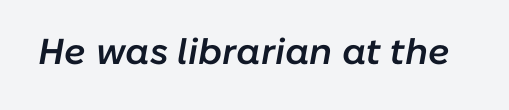
Any mark beneath the type? The region is blank. Here the designer chose a conventional face with non-uniform glyph widths. The passage shown is semibold, sitting just below true bold. Between one letter and the next there's only the usual sliver of space. In terms of posture, this sample is oblique.
